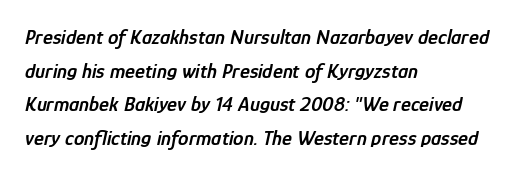
These lines carry some extra weight — a demibold, not a full bold. Underline: absent. The specimen reads as italic at a glance. Is the letter spacing exaggerated? No — it looks like the ordinary default.
